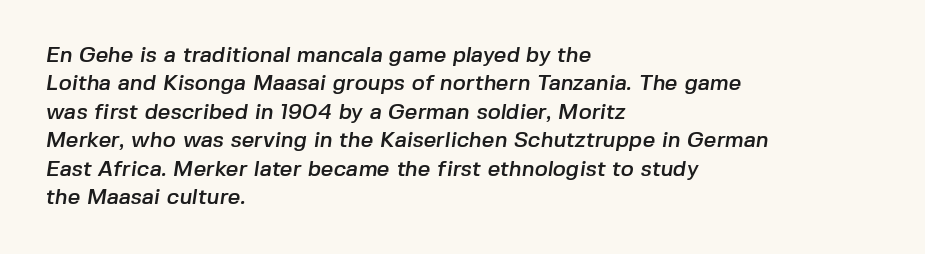
Successive baselines arrive at the customary interval. Spacing between characters is what you'd get straight out of the box. Teacher's note: observe the even left margin — that is flush-left alignment. Has an underline been added? It has not.
